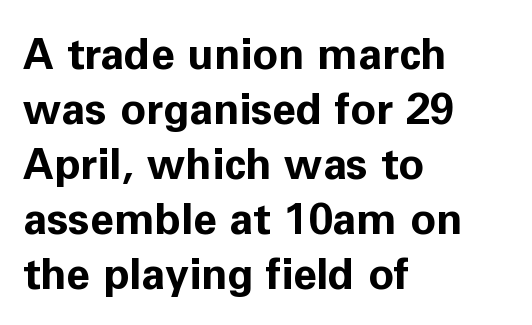
Q: Is the text bold? A: Yes.
Q: Is the text italic (slanted)? A: No, it is upright.
Q: Is the typeface a serif or a sans-serif typeface? A: Sans-serif.
Q: Is the text underlined? A: No.
Q: How is the paragraph aligned? A: Left-aligned.
Q: Is the spacing between letters normal or unusually wide? A: Normal.
Q: Is the spacing between lines tight, normal or loose? A: Normal.
Q: Width (condensed, normal, or wide)? A: Normal.
Q: Stroke contrast? A: Low.
Q: x-height? A: Medium.
Q: Monospaced? A: No.
